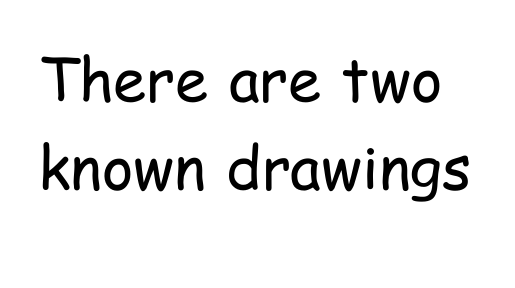
{"serif": "no", "italic": "no", "bold": "no", "weight": "regular", "width": "condensed", "stroke_contrast": "low", "x_height": "medium", "monospaced": "no", "underline": "no", "line_spacing": "normal", "line_spacing_ratio": 1.46, "letter_spacing": "normal", "letter_spacing_em": 0.0, "glyph_px": 60}
